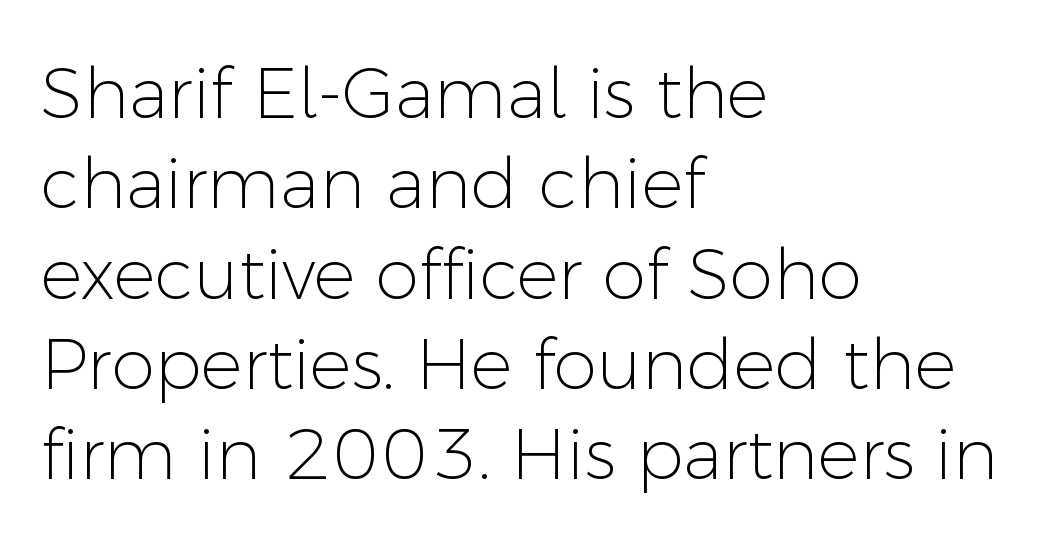
The image shows 70 px light sans-serif type, upright; set left-aligned, normal line spacing (1.29x), normal letter spacing, not underlined; low stroke contrast and a medium x-height.
